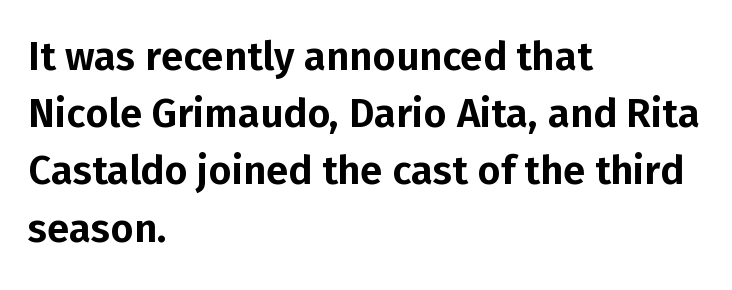
{"serif": "no", "italic": "no", "width": "normal", "stroke_contrast": "low", "x_height": "medium", "monospaced": "no", "underline": "no", "align": "left", "line_spacing": "normal", "line_spacing_ratio": 1.43, "letter_spacing": "normal", "letter_spacing_em": 0.0, "glyph_px": 40}
